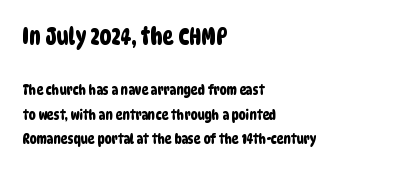
Words float on clear page, feet unadorned. The letterforms sit shoulder to shoulder at normal distance. The composition opens big and finishes small. Horizontal alignment here is leftward, the default for most running prose.
